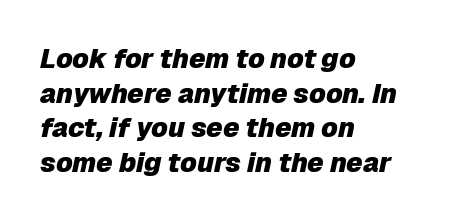
Honestly, there is no underline to notice here at all. Looking at the ascenders, they clearly lean. Every letter is thick-stroked: bold, no question. The tracking reads as untouched default to a designer's eye.
